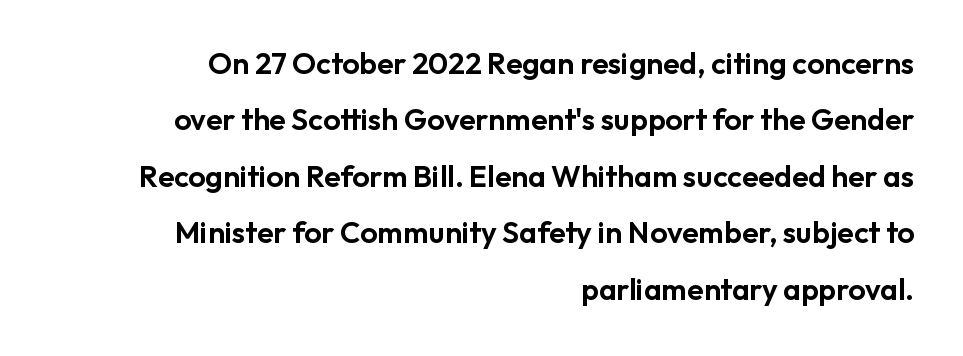
Spacing verdict: proportional, widths tailored to each character. The typography opts for an upright posture over an oblique one. Glance below the letters and you will spot only blank space. A sans-serif font was chosen for this passage. If you drew a ruler down the right edge, every line would touch it.
